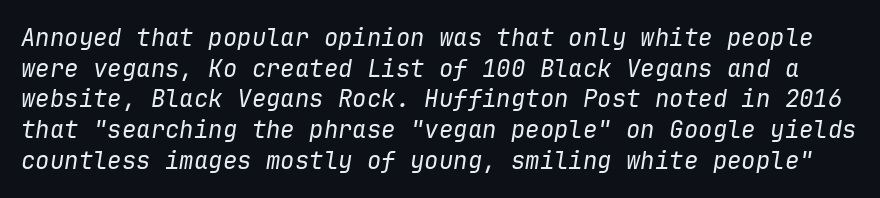
The image shows 24 px text type, italic (leaning right); set normal line spacing (1.28x), normal letter spacing, not underlined.
